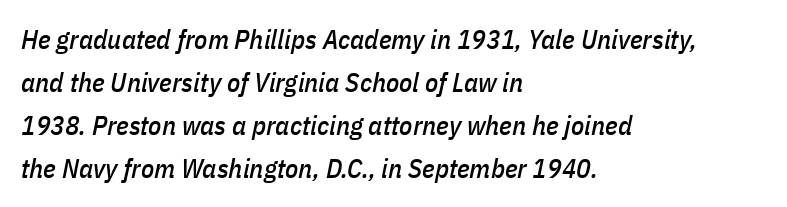
The image shows 27 px text type, italic (leaning right); set left-aligned, normal line spacing (1.59x), normal letter spacing, not underlined.
